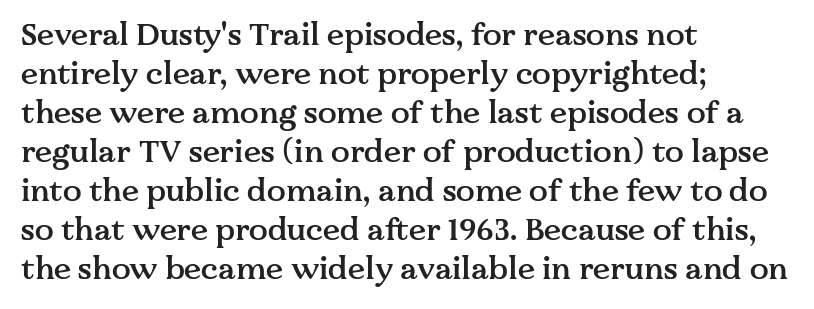
The image shows 31 px semibold serif type, upright; set left-aligned, normal line spacing (1.26x), normal letter spacing, not underlined; medium stroke contrast and a medium x-height.
